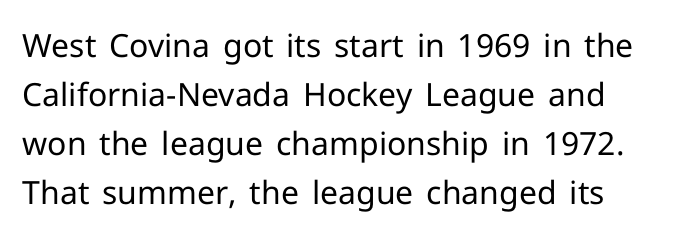
The image shows 32 px regular-weight sans-serif type, upright; set left-aligned, normal line spacing (1.53x), normal letter spacing, not underlined; low stroke contrast and a medium x-height.
